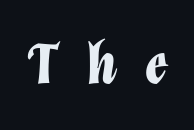
{"italic": "yes", "lean": "right", "slant_degrees": 12, "bold": "yes", "weight": "bold", "width": "normal", "stroke_contrast": "low", "x_height": "medium", "monospaced": "no", "underline": "no", "letter_spacing": "wide", "letter_spacing_em": 0.47, "glyph_px": 59}
